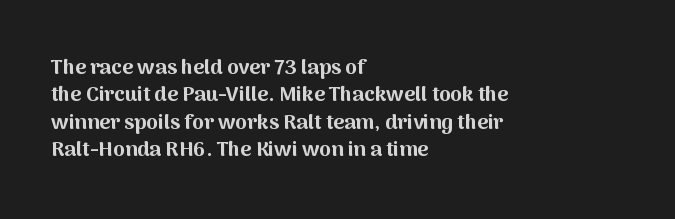
Q: Is the text bold? A: Yes.
Q: Is the text italic (slanted)? A: No, it is upright.
Q: Is the text underlined? A: No.
Q: How is the paragraph aligned? A: Left-aligned.
Q: Is the spacing between letters normal or unusually wide? A: Normal.
Q: Is the spacing between lines tight, normal or loose? A: Normal.
